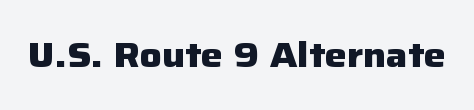
{"serif": "no", "italic": "no", "bold": "yes", "weight": "heavy", "width": "normal", "stroke_contrast": "low", "x_height": "medium", "monospaced": "no", "underline": "no", "letter_spacing": "normal", "letter_spacing_em": 0.0, "glyph_px": 34}
